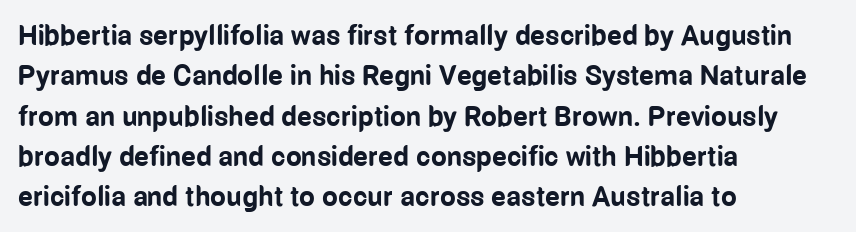
The font family rendered here belongs to the sans-serif group. The ragged edge is on the right, which tells us the setting is flush left. Nobody touched the tracking dial on this one. Unmarked baselines from the first word to the last. Nope, not italic — everything's standing straight.
